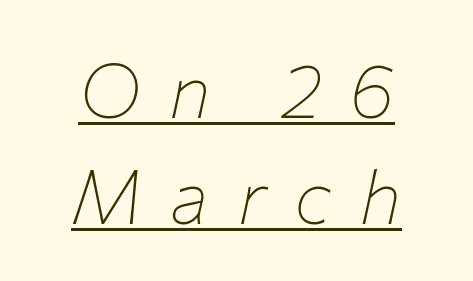
The image shows 75 px thin type, italic (leaning right); set centered, normal line spacing (1.41x), unusually wide letter spacing (+0.37 em), underlined; low stroke contrast and a medium x-height.
